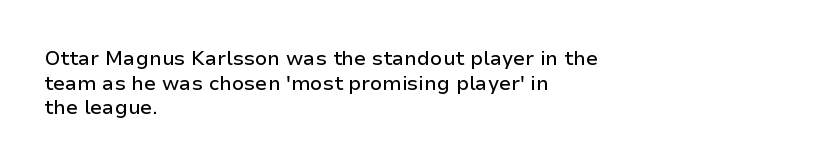
The image shows 20 px text type, upright; set left-aligned, line spacing 1.23x, normal letter spacing, not underlined.
